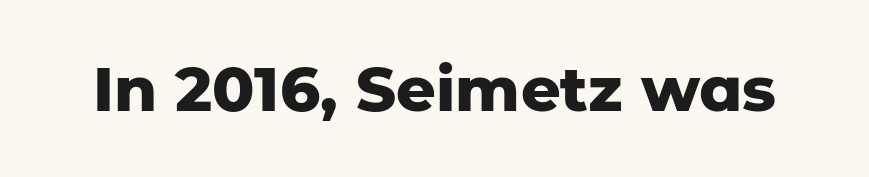
Letters rest on an invisible, unmarked baseline. This is the regular roman posture of the typeface. Heavy-handed strokes throughout: this text is bold. The letters sit at their default tracking, neither squeezed nor spread. Note the varied advance widths — an 'i' is clearly narrower than an 'm'. The font family rendered here belongs to the sans-serif group.
